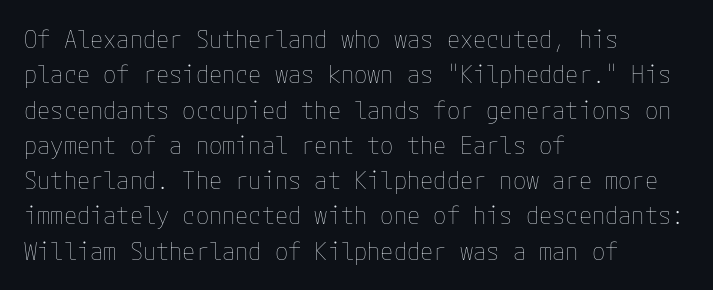
The image shows 24 px text type, upright; set left-aligned, normal line spacing (1.47x), normal letter spacing, not underlined.
